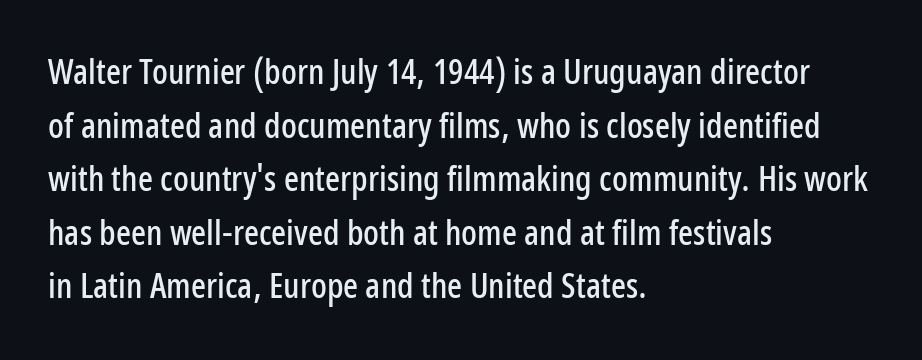
The image shows 35 px condensed sans-serif type, upright; set left-aligned, normal line spacing (1.53x), normal letter spacing, not underlined; low stroke contrast and a medium x-height.
